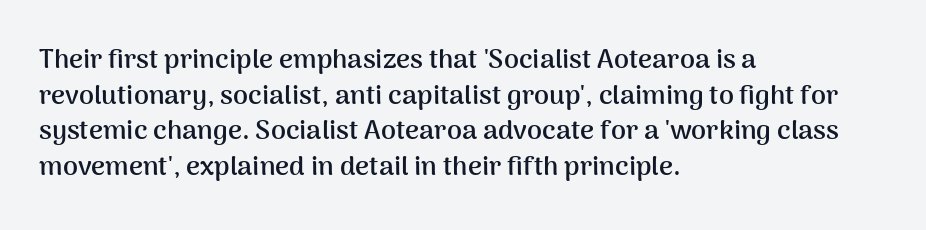
The image shows 27 px bold type, upright; set left-aligned, normal line spacing (1.32x), normal letter spacing, not underlined.
